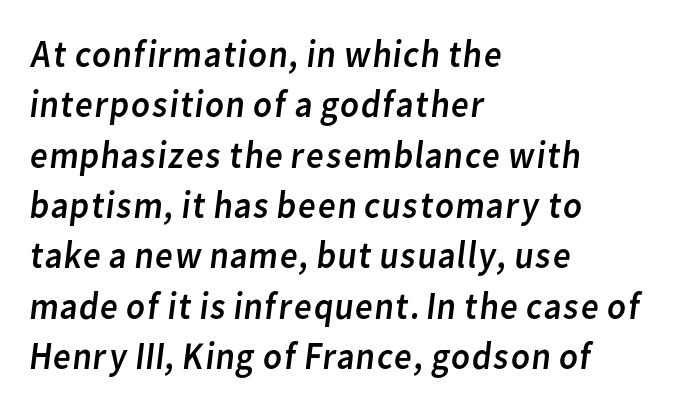
{"serif": "no", "bold": "no", "weight": "regular", "width": "normal", "stroke_contrast": "low", "x_height": "medium", "monospaced": "no", "underline": "no", "align": "left", "line_spacing": "normal", "line_spacing_ratio": 1.29, "letter_spacing": "normal", "letter_spacing_em": 0.0, "glyph_px": 39}
